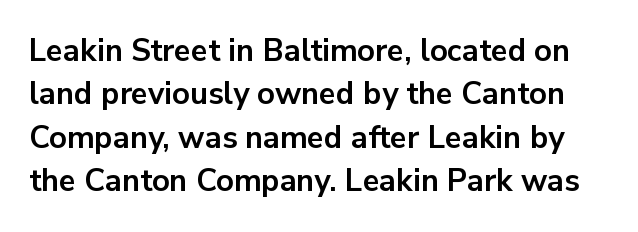
The image shows 31 px bold sans-serif type, upright; set normal line spacing (1.4x), normal letter spacing, not underlined; low stroke contrast and a medium x-height.
